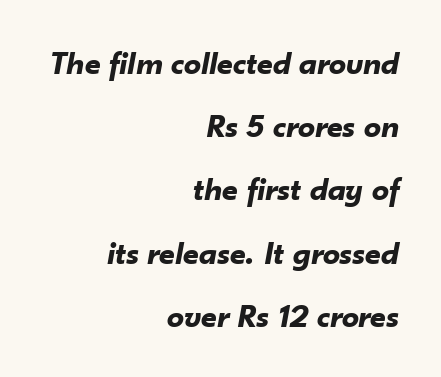
Q: Is the text bold? A: Yes.
Q: Is the text italic (slanted)? A: Yes, it leans right by about 10 degrees.
Q: Is the text underlined? A: No.
Q: How is the paragraph aligned? A: Right-aligned.
Q: Is the spacing between letters normal or unusually wide? A: Normal.
Q: Width (condensed, normal, or wide)? A: Normal.
Q: Stroke contrast? A: Low.
Q: x-height? A: Small.
Q: Monospaced? A: No.
